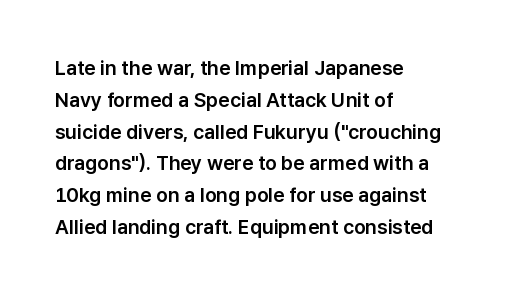
The letterforms sit shoulder to shoulder at normal distance. Ordinary non-slanted type is in use. All the whitespace from short lines collects on the right. The space between consecutive lines is moderate. The area under the type is left untouched.
